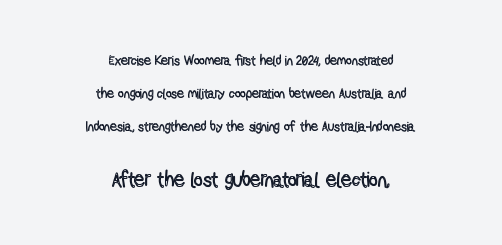
The image shows 21 px text type, upright; set centered, loose line spacing (2.37x), normal letter spacing, not underlined; the second (bottom) block is 1.5x larger.
